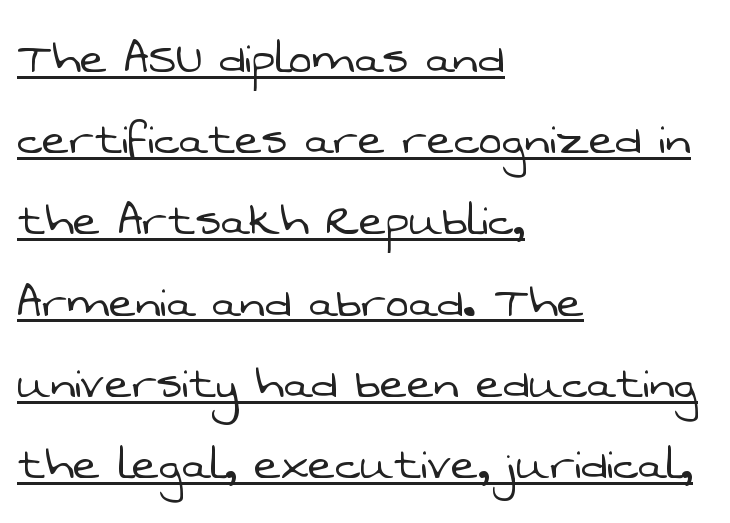
The image shows 56 px light sans-serif type; set left-aligned, normal line spacing (1.45x), normal letter spacing, underlined; low stroke contrast and a medium x-height.
